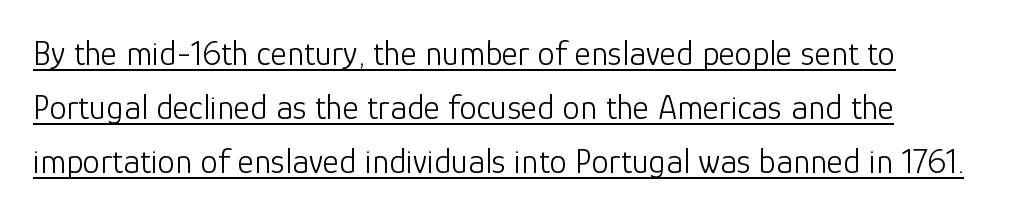
The face looks like a standard text weight, possibly lighter. Characters follow at the spacing the type designer built in. A sans-serif font was chosen for this passage. Looks like regular typesetting: each glyph gets only the width it needs. Style check: upright. Notice how the passage keeps a crisp vertical edge on the left only.
